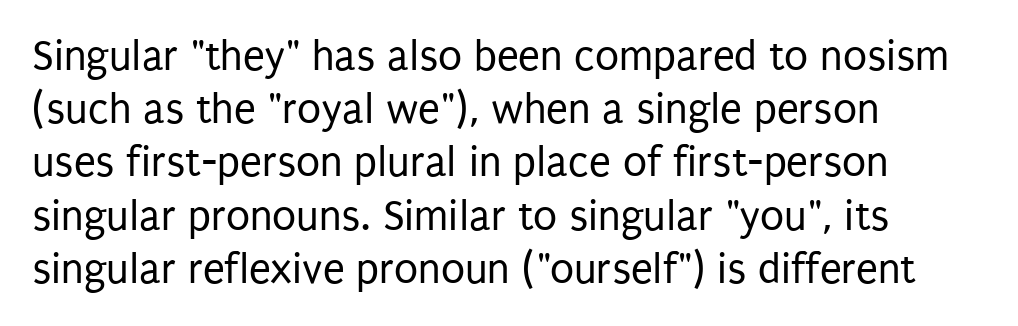
The image shows 44 px regular-weight, condensed sans-serif type, upright; set left-aligned, line spacing 1.21x, normal letter spacing, not underlined; low stroke contrast and a large x-height.
